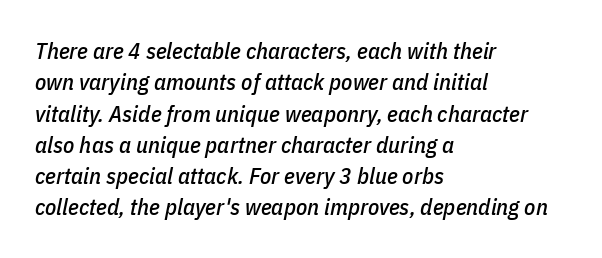
Q: Is the text italic (slanted)? A: Yes, it leans right by about 11 degrees.
Q: Is the text underlined? A: No.
Q: How is the paragraph aligned? A: Left-aligned.
Q: Is the spacing between letters normal or unusually wide? A: Normal.
Q: Is the spacing between lines tight, normal or loose? A: Normal.
